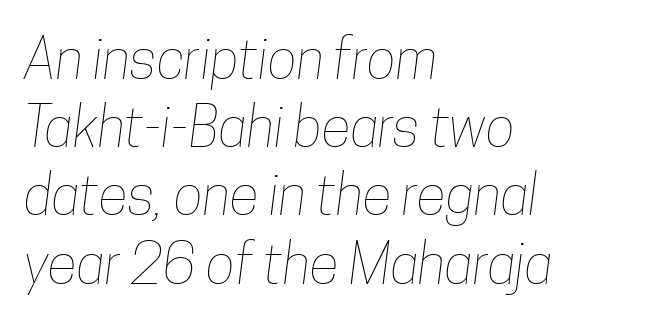
The image shows 55 px thin, condensed type; set left-aligned, line spacing 1.24x, normal letter spacing, not underlined; low stroke contrast and a medium x-height.
